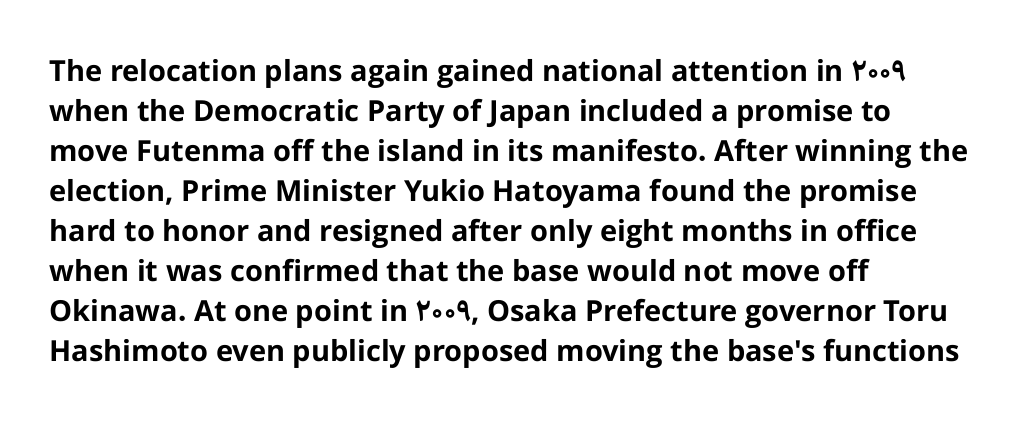
{"serif": "no", "italic": "no", "bold": "yes", "weight": "bold", "width": "normal", "stroke_contrast": "low", "x_height": "medium", "monospaced": "no", "underline": "no", "align": "left", "line_spacing": "normal", "line_spacing_ratio": 1.38, "letter_spacing": "normal", "letter_spacing_em": 0.0, "glyph_px": 29}
